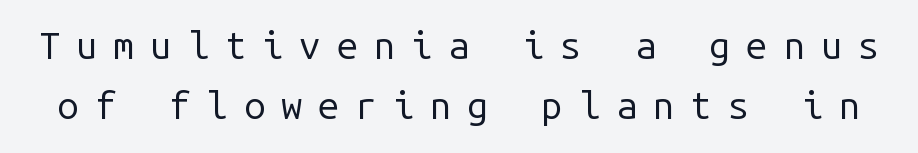
The image shows 38 px regular-weight sans-serif type, upright, monospaced; set normal line spacing (1.59x), unusually wide letter spacing (+0.42 em), not underlined; low stroke contrast and a medium x-height.
